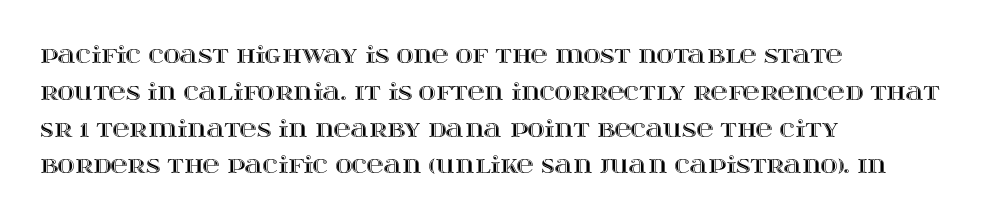
Every character sits straight up, as roman type does. Where is the straight margin? On the left. The rendering uses a moderate line-height, typical for paragraphs. Just letters on the line, the space beneath them empty. Compared with typical body copy, the letter spacing here is the same.
